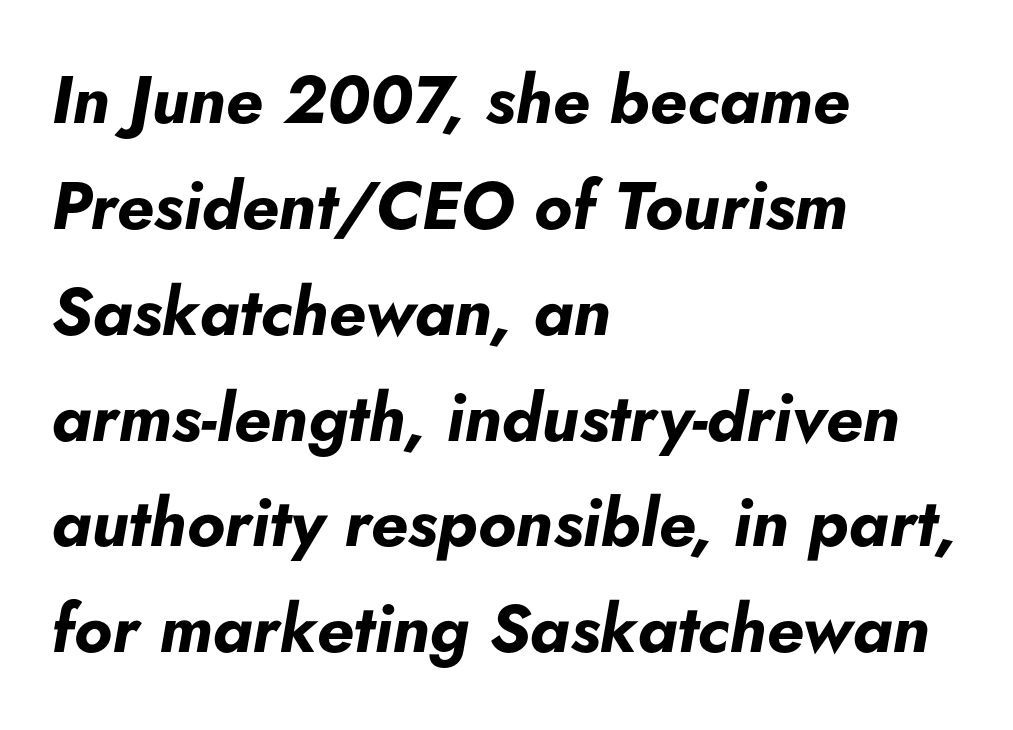
The image shows 67 px bold type, italic (leaning right); set left-aligned, normal line spacing (1.58x), normal letter spacing, not underlined; low stroke contrast and a small x-height.
